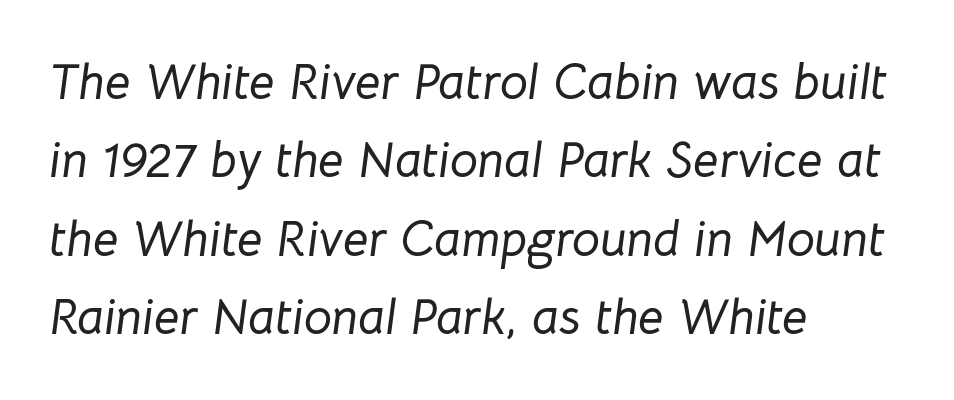
Q: Is the text italic (slanted)? A: Yes, it leans right by about 8 degrees.
Q: Is the text underlined? A: No.
Q: How is the paragraph aligned? A: Left-aligned.
Q: Is the spacing between letters normal or unusually wide? A: Normal.
Q: Is the spacing between lines tight, normal or loose? A: Normal.
Q: Width (condensed, normal, or wide)? A: Normal.
Q: Stroke contrast? A: Low.
Q: x-height? A: Medium.
Q: Monospaced? A: No.
